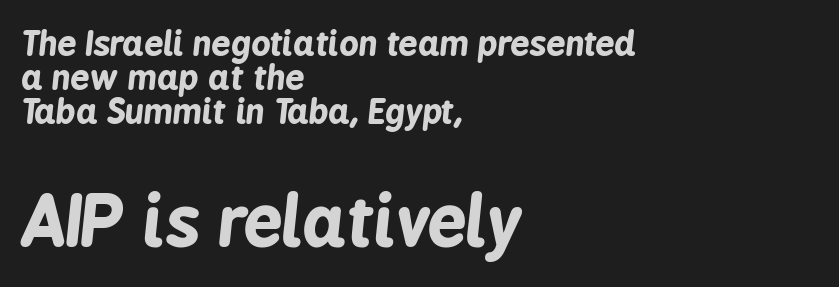
{"italic": "yes", "lean": "right", "slant_degrees": 6, "bold": "yes", "weight": "bold", "width": "condensed", "stroke_contrast": "low", "x_height": "medium", "monospaced": "no", "underline": "no", "align": "left", "line_spacing": "tight", "line_spacing_ratio": 1.0, "letter_spacing": "normal", "letter_spacing_em": 0.0, "larger_block": "second", "size_ratio": 2.03, "glyph_px": 69}
